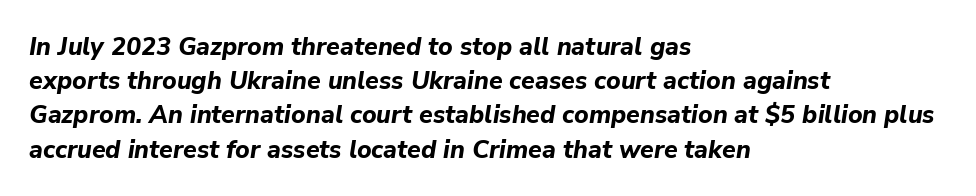
Pretty heavy lettering here — definitely bold. The passage shown has conventional tracking throughout. Teacher's note: observe the even left margin — that is flush-left alignment. Italic: yes, the glyphs are oblique. Is there much room between lines? A standard amount, neither cramped nor airy. Check the space under the baseline: it is left empty.
